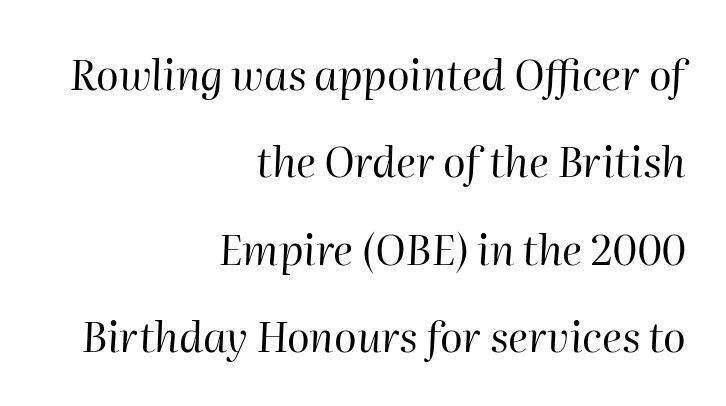
Notice the wide empty band between every row — that's loose leading. Character widths vary here, with narrow letters taking less room than wide ones. The passage shown is not underscored anywhere. Emphasis-style slanted type is in use. The paragraph shown leans on its right margin.
